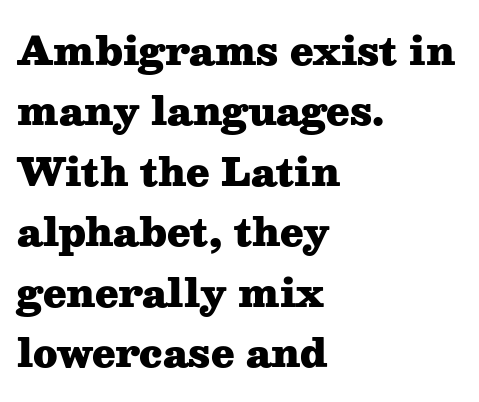
Q: Is the text bold? A: Yes.
Q: Is the text italic (slanted)? A: No, it is upright.
Q: Is the typeface a serif or a sans-serif typeface? A: Serif.
Q: Is the text underlined? A: No.
Q: How is the paragraph aligned? A: Left-aligned.
Q: Is the spacing between letters normal or unusually wide? A: Normal.
Q: Is the spacing between lines tight, normal or loose? A: Normal.
Q: Width (condensed, normal, or wide)? A: Wide.
Q: Stroke contrast? A: Medium.
Q: x-height? A: Medium.
Q: Monospaced? A: No.
